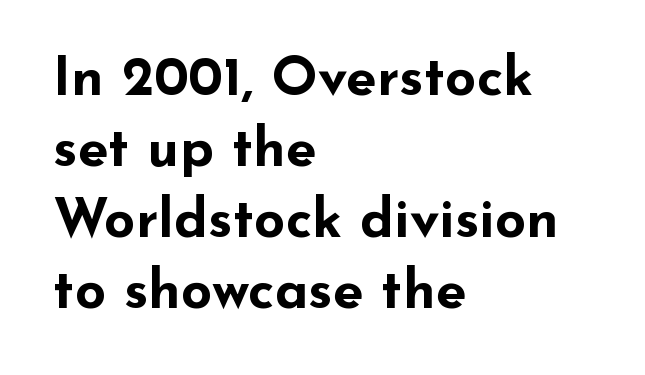
Q: Is the text bold? A: Yes.
Q: Is the text italic (slanted)? A: No, it is upright.
Q: Is the typeface a serif or a sans-serif typeface? A: Sans-serif.
Q: Is the text underlined? A: No.
Q: How is the paragraph aligned? A: Left-aligned.
Q: Is the spacing between letters normal or unusually wide? A: Normal.
Q: Is the spacing between lines tight, normal or loose? A: Normal.
Q: Width (condensed, normal, or wide)? A: Wide.
Q: Stroke contrast? A: Low.
Q: x-height? A: Small.
Q: Monospaced? A: No.
